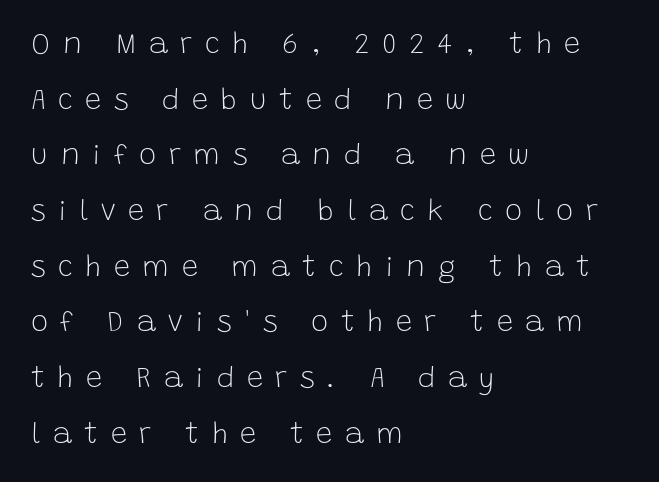
The image shows 29 px light sans-serif type, upright; set left-aligned, loose line spacing (1.92x), unusually wide letter spacing (+0.43 em), not underlined; low stroke contrast and a large x-height.
